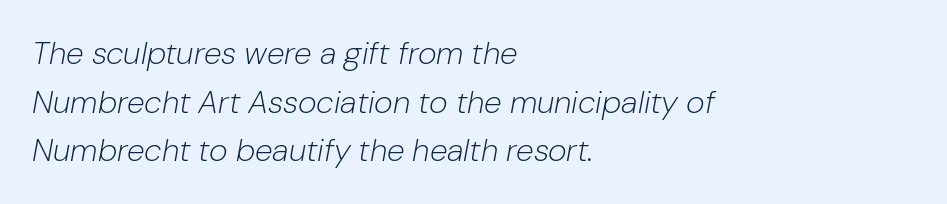
Q: Is the text bold? A: No.
Q: Is the text italic (slanted)? A: Yes, it leans right by about 10 degrees.
Q: Is the text underlined? A: No.
Q: How is the paragraph aligned? A: Left-aligned.
Q: Is the spacing between letters normal or unusually wide? A: Normal.
Q: Is the spacing between lines tight, normal or loose? A: Normal.
Q: Width (condensed, normal, or wide)? A: Normal.
Q: Stroke contrast? A: Low.
Q: x-height? A: Medium.
Q: Monospaced? A: No.
